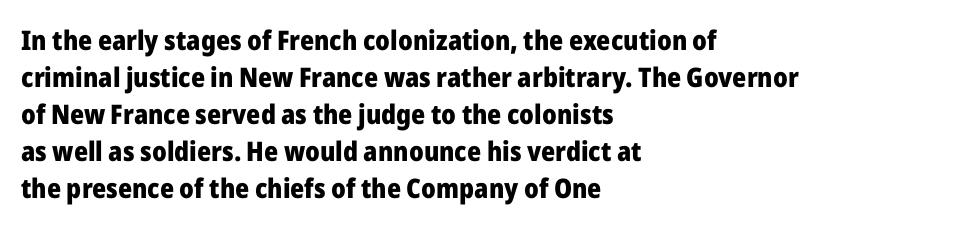
Every character sits straight up, as roman type does. Words appear dense and cohesive because spacing is normal. On the weight axis this lands at bold, roughly 700. In terms of leading, this rendering sits right in the middle.
